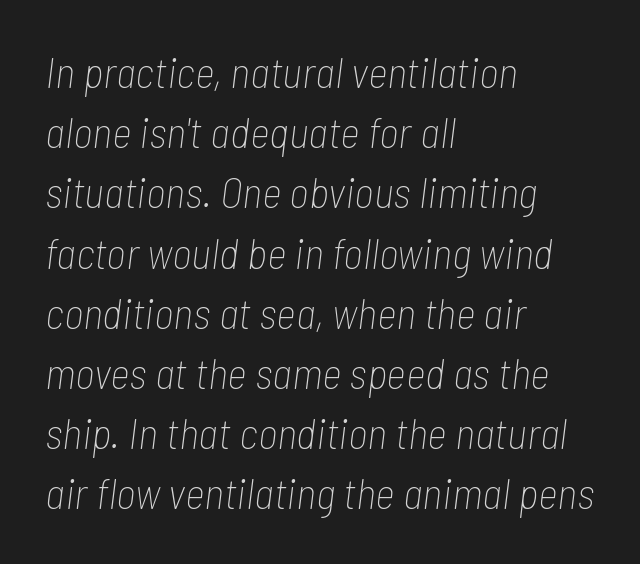
The image shows 43 px thin, condensed type, italic (leaning right); set left-aligned, normal line spacing (1.4x), normal letter spacing, not underlined; low stroke contrast and a medium x-height.
